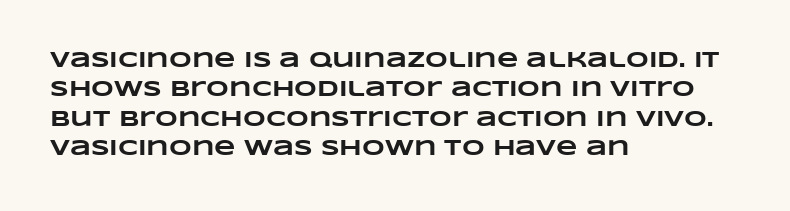
{"bold": "yes", "underline": "no", "align": "left", "line_spacing": "normal", "line_spacing_ratio": 1.34, "letter_spacing": "normal", "letter_spacing_em": 0.0, "glyph_px": 22}
